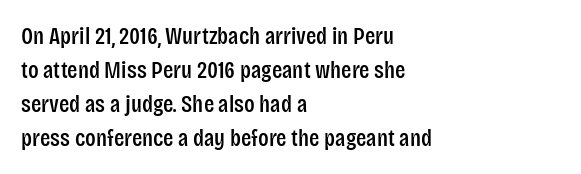
{"italic": "no", "underline": "no", "align": "left", "line_spacing": "normal", "line_spacing_ratio": 1.41, "letter_spacing": "normal", "letter_spacing_em": 0.0, "glyph_px": 24}
